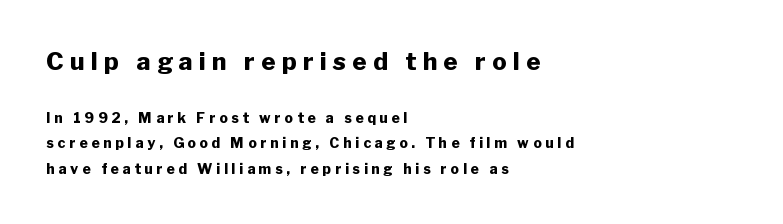
The image shows 24 px bold type, upright; set left-aligned, line spacing 1.82x, unusually wide letter spacing (+0.27 em), not underlined; the first (top) block is 1.71x larger.
